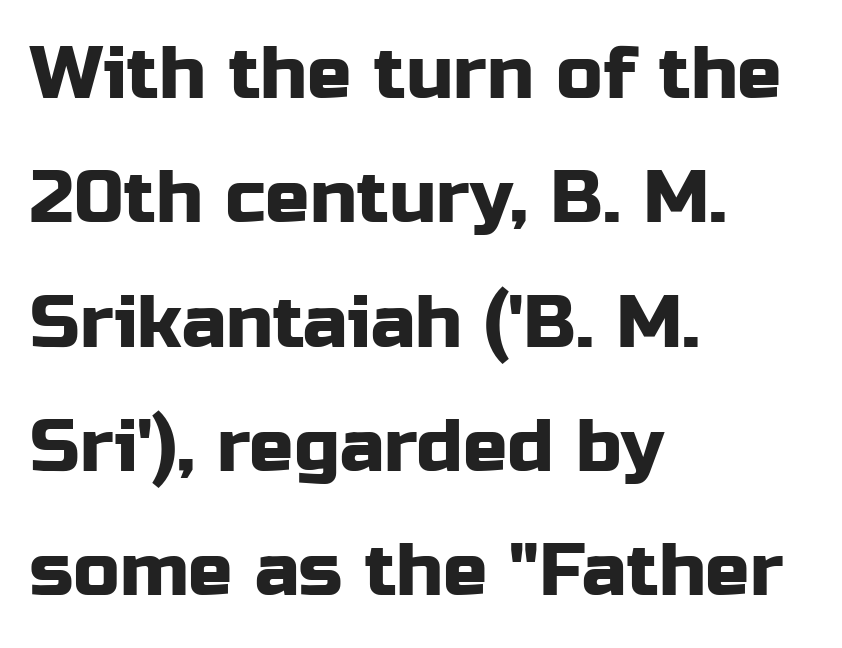
The image shows 74 px sans-serif type, upright; set left-aligned, normal line spacing (1.68x), normal letter spacing, not underlined; low stroke contrast and a medium x-height.
